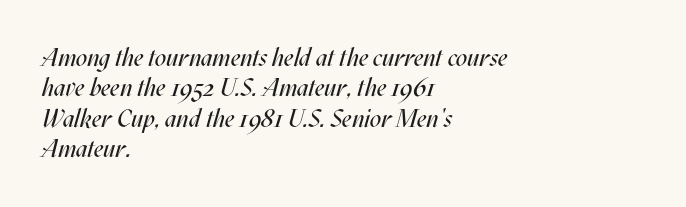
Anything drawn beneath the words? Only blank space. Each word holds together tightly as a unit, with standard inter-letter gaps. No chunkiness to these letters — they're not bold. This is oblique type, the kind used for emphasis or titles.
